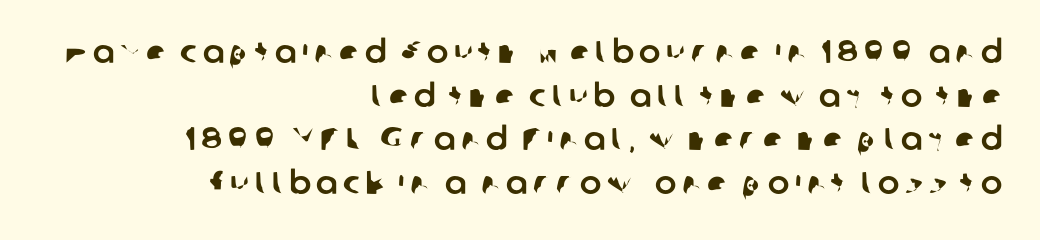
Q: Is the typeface a serif or a sans-serif typeface? A: Sans-serif.
Q: Is the text underlined? A: No.
Q: How is the paragraph aligned? A: Right-aligned.
Q: Is the spacing between lines tight, normal or loose? A: Normal.
Q: Width (condensed, normal, or wide)? A: Normal.
Q: Stroke contrast? A: Low.
Q: x-height? A: Medium.
Q: Monospaced? A: No.
